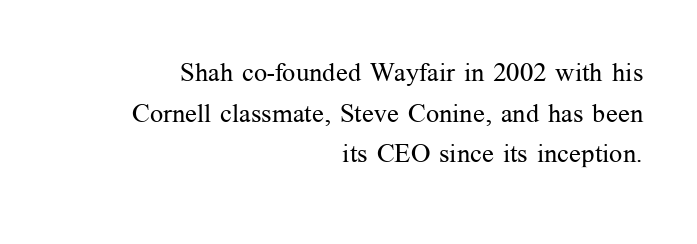
Q: Is the text bold? A: No.
Q: Is the text italic (slanted)? A: No, it is upright.
Q: Is the text underlined? A: No.
Q: How is the paragraph aligned? A: Right-aligned.
Q: Is the spacing between letters normal or unusually wide? A: Normal.
Q: Is the spacing between lines tight, normal or loose? A: Normal.
